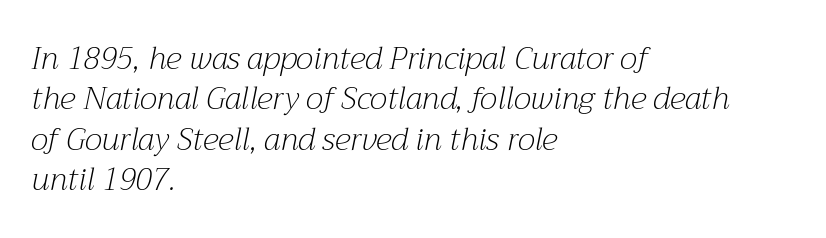
The letters advance in unequal steps, a hallmark of proportional type. I'd call this a serif setting — the letters wear small feet. Does the leading feel generous? No, just average. The line texture is even and compact thanks to regular tracking. Underlining? Definitely not there.
